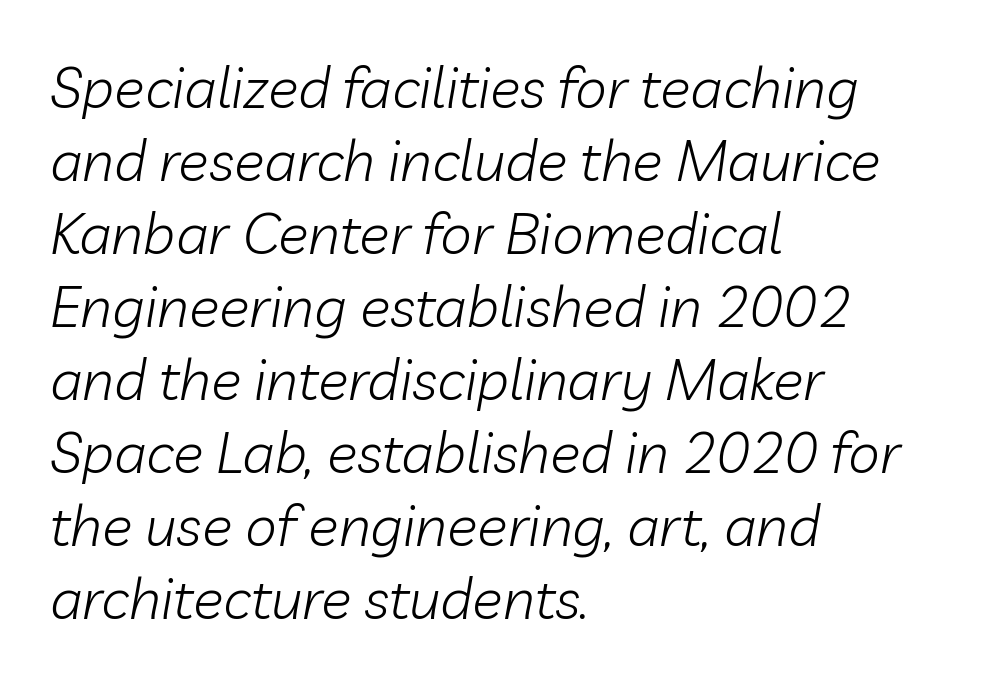
{"italic": "yes", "lean": "right", "slant_degrees": 10, "bold": "no", "weight": "light", "width": "normal", "stroke_contrast": "low", "x_height": "medium", "monospaced": "no", "underline": "no", "align": "left", "line_spacing": "normal", "line_spacing_ratio": 1.28, "letter_spacing": "normal", "letter_spacing_em": 0.0, "glyph_px": 57}
